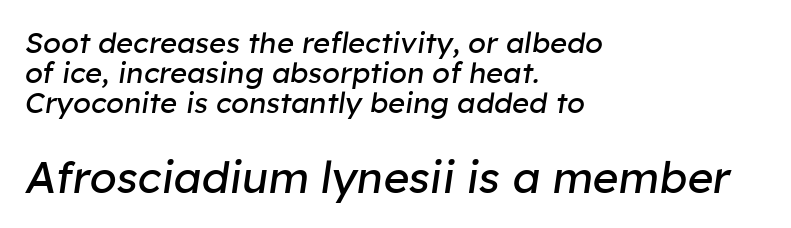
The image shows 44 px regular-weight type, italic (leaning right); set left-aligned, tight line spacing (1.03x), normal letter spacing, not underlined; the second (bottom) block is 1.52x larger; low stroke contrast and a medium x-height.
